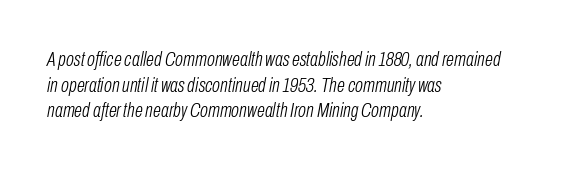
{"italic": "yes", "lean": "right", "slant_degrees": 10, "bold": "no", "underline": "no", "align": "left", "line_spacing_ratio": 1.22, "letter_spacing": "normal", "letter_spacing_em": 0.0, "glyph_px": 21}
